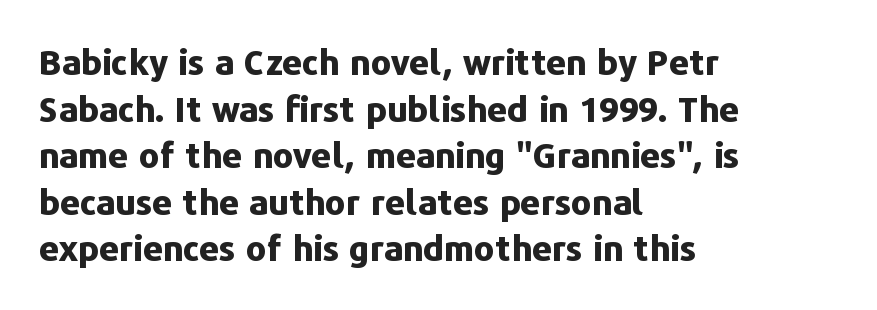
{"serif": "no", "italic": "no", "bold": "yes", "weight": "bold", "width": "normal", "stroke_contrast": "low", "x_height": "medium", "monospaced": "no", "underline": "no", "align": "left", "line_spacing": "normal", "line_spacing_ratio": 1.33, "letter_spacing": "normal", "letter_spacing_em": 0.0, "glyph_px": 35}
